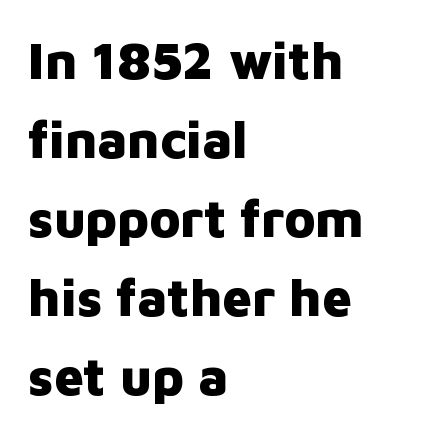
Q: Is the text bold? A: Yes.
Q: Is the text italic (slanted)? A: No, it is upright.
Q: Is the typeface a serif or a sans-serif typeface? A: Sans-serif.
Q: Is the text underlined? A: No.
Q: How is the paragraph aligned? A: Left-aligned.
Q: Is the spacing between letters normal or unusually wide? A: Normal.
Q: Is the spacing between lines tight, normal or loose? A: Normal.
Q: Width (condensed, normal, or wide)? A: Normal.
Q: Stroke contrast? A: Low.
Q: x-height? A: Medium.
Q: Monospaced? A: No.
